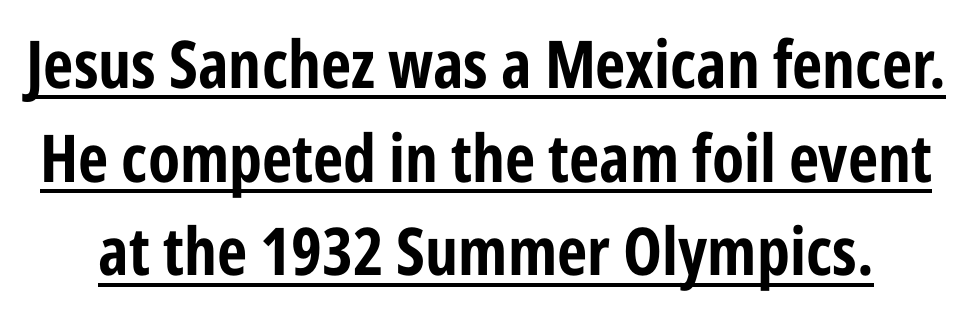
Q: Is the text bold? A: Yes.
Q: Is the text italic (slanted)? A: No, it is upright.
Q: Is the typeface a serif or a sans-serif typeface? A: Sans-serif.
Q: Is the text underlined? A: Yes.
Q: Is the spacing between letters normal or unusually wide? A: Normal.
Q: Is the spacing between lines tight, normal or loose? A: Normal.
Q: Width (condensed, normal, or wide)? A: Condensed.
Q: Stroke contrast? A: Low.
Q: x-height? A: Medium.
Q: Monospaced? A: No.
